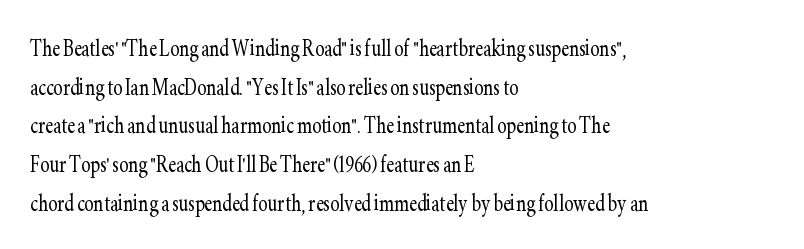
{"serif": "yes", "italic": "no", "bold": "no", "weight": "light", "width": "condensed", "stroke_contrast": "low", "x_height": "small", "monospaced": "no", "underline": "no", "align": "left", "line_spacing": "normal", "line_spacing_ratio": 1.38, "letter_spacing": "normal", "letter_spacing_em": 0.0, "glyph_px": 28}
